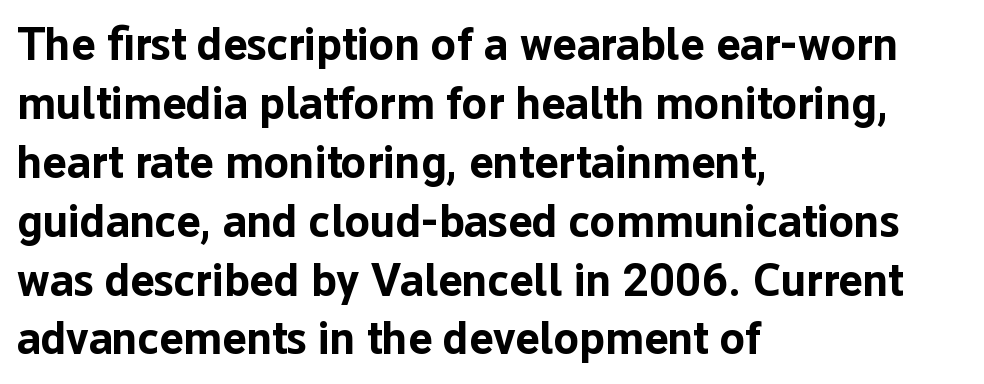
These lines carry a lot of weight — the face is fully bold. The face used here is a sans, in the tradition of grotesques and geometrics. Nope, not italic — everything's standing straight. Line beginnings align vertically; line endings do not. Proportional: the letters do not fall into vertical columns. The block of text has a typical density, with ordinary space between rows.
